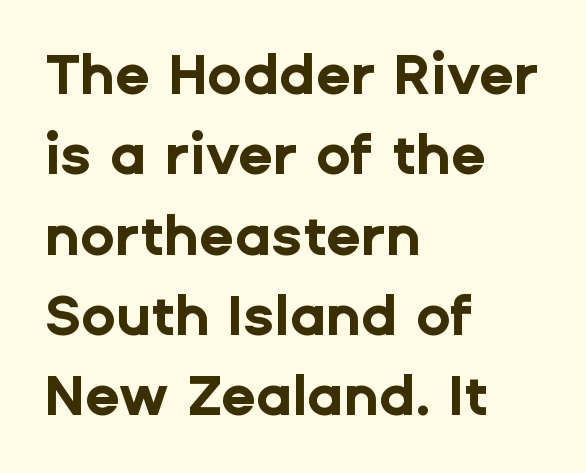
The image shows 57 px bold sans-serif type, upright; set left-aligned, normal line spacing (1.41x), normal letter spacing, not underlined; low stroke contrast and a medium x-height.
